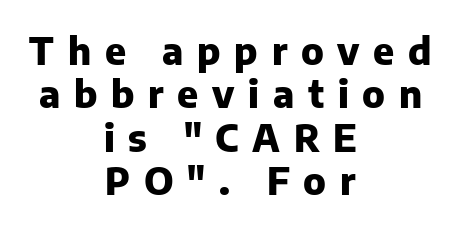
Q: Is the text bold? A: Yes.
Q: Is the text italic (slanted)? A: No, it is upright.
Q: Is the typeface a serif or a sans-serif typeface? A: Sans-serif.
Q: Is the text underlined? A: No.
Q: How is the paragraph aligned? A: Centered.
Q: Is the spacing between letters normal or unusually wide? A: Unusually wide.
Q: Width (condensed, normal, or wide)? A: Normal.
Q: Stroke contrast? A: Low.
Q: x-height? A: Medium.
Q: Monospaced? A: No.
